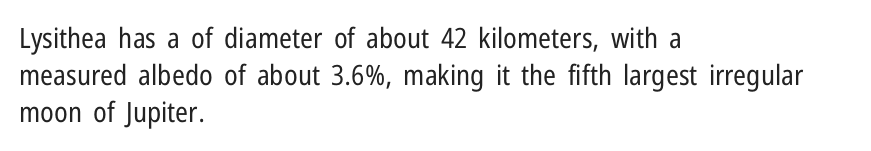
Q: Is the text bold? A: No.
Q: Is the text italic (slanted)? A: No, it is upright.
Q: Is the typeface a serif or a sans-serif typeface? A: Sans-serif.
Q: Is the text underlined? A: No.
Q: How is the paragraph aligned? A: Left-aligned.
Q: Is the spacing between letters normal or unusually wide? A: Normal.
Q: Is the spacing between lines tight, normal or loose? A: Normal.
Q: Width (condensed, normal, or wide)? A: Condensed.
Q: Stroke contrast? A: Low.
Q: x-height? A: Medium.
Q: Monospaced? A: No.
